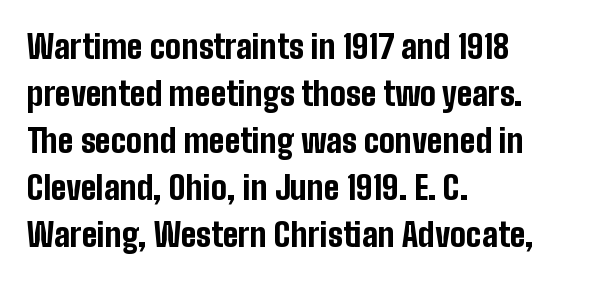
The image shows 32 px bold, condensed sans-serif type, upright; set left-aligned, normal line spacing (1.47x), normal letter spacing, not underlined; low stroke contrast and a medium x-height.
